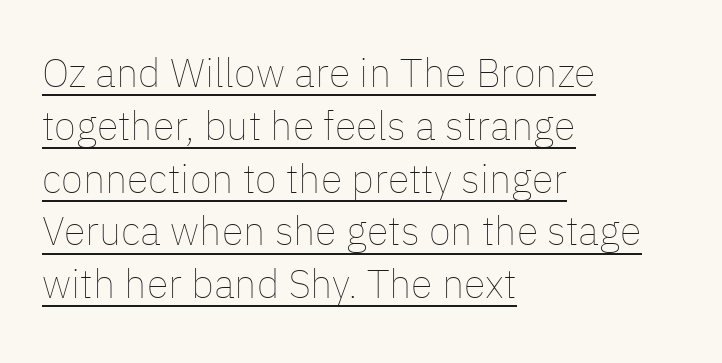
Notice how descenders clear the ascenders below comfortably — that's standard leading. The passage shown is typed in a proportional face where columns would drift. Check the space under the baseline: a stroke is drawn there. A student would call this left alignment; a typographer would say flush left, rag right. Spacing between characters is what you'd get straight out of the box.
